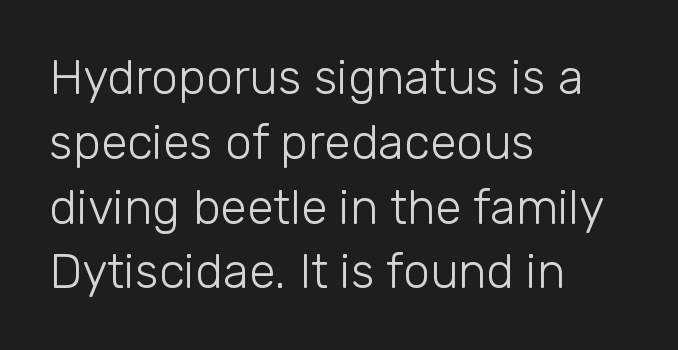
Are there feet on the stems? There aren't — it's a sans. The rendering uses a moderate line-height, typical for paragraphs. Posture: straight, roman, zero tilt. Does the copy run flush right? No — it runs flush left. The space directly below the letters is spotless. Is the letter spacing exaggerated? No — it looks like the ordinary default.
